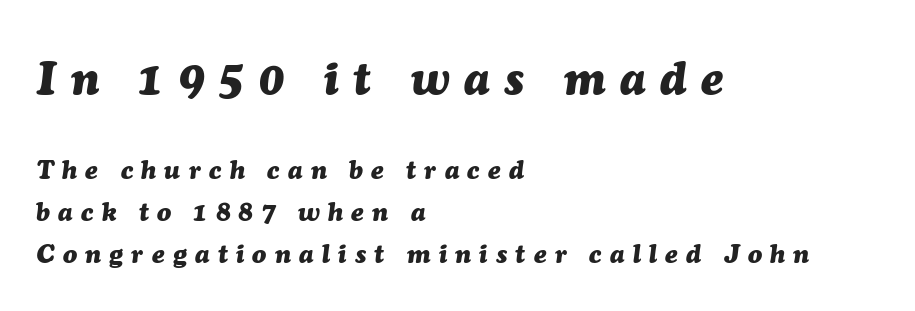
Q: Is the text bold? A: Yes.
Q: Is the text italic (slanted)? A: Yes, it leans right by about 7 degrees.
Q: Is the text underlined? A: No.
Q: How is the paragraph aligned? A: Left-aligned.
Q: Is the spacing between letters normal or unusually wide? A: Unusually wide.
Q: Is the spacing between lines tight, normal or loose? A: Normal.
Q: Which block of text is set in a larger size, the first (top) or the second (bottom)? A: The first (top) one.
Q: Width (condensed, normal, or wide)? A: Normal.
Q: Stroke contrast? A: Medium.
Q: x-height? A: Medium.
Q: Monospaced? A: No.
